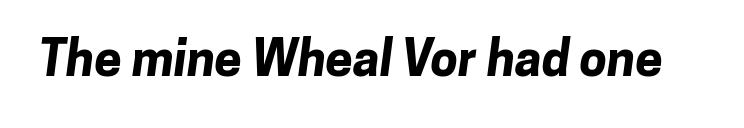
The typesetting leans heavy: a genuine bold. Here the designer chose a conventional face with non-uniform glyph widths. Plain, unruled lines of type. The horizontal fit of the characters is conventional and even. Nope, no serifs anywhere on these letters.
